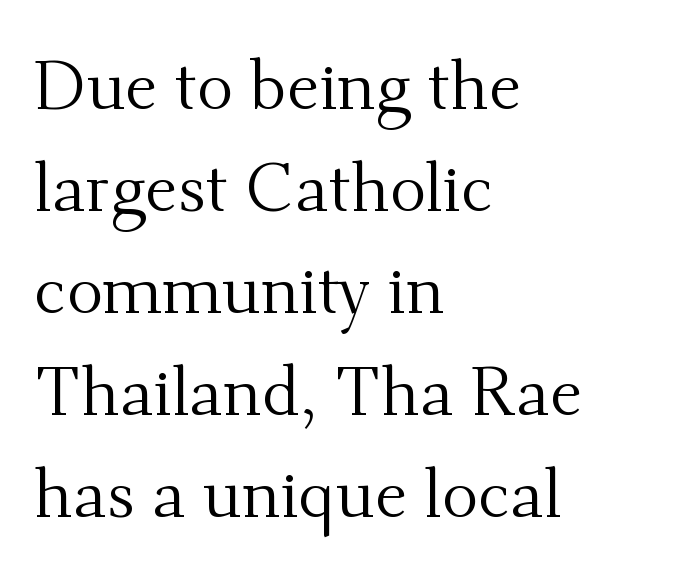
Q: Is the text bold? A: No.
Q: Is the text italic (slanted)? A: No, it is upright.
Q: Is the typeface a serif or a sans-serif typeface? A: Serif.
Q: Is the text underlined? A: No.
Q: How is the paragraph aligned? A: Left-aligned.
Q: Is the spacing between letters normal or unusually wide? A: Normal.
Q: Is the spacing between lines tight, normal or loose? A: Normal.
Q: Width (condensed, normal, or wide)? A: Normal.
Q: Stroke contrast? A: Medium.
Q: x-height? A: Small.
Q: Monospaced? A: No.
